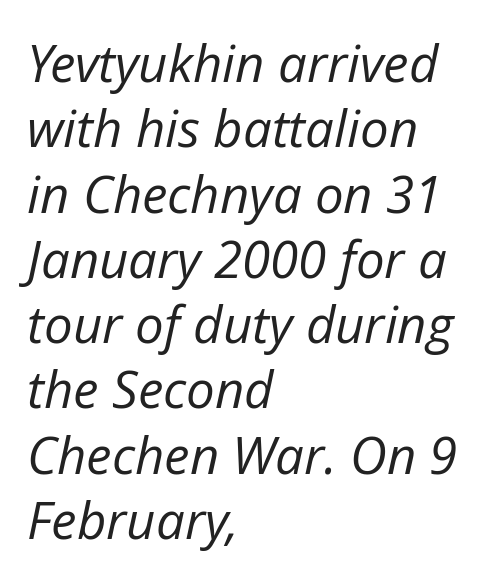
The image shows 51 px regular-weight type, italic (leaning right); set left-aligned, normal line spacing (1.28x), normal letter spacing, not underlined; low stroke contrast and a medium x-height.
